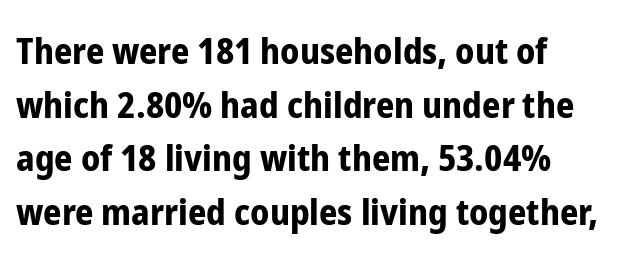
{"serif": "no", "italic": "no", "bold": "yes", "weight": "bold", "width": "condensed", "stroke_contrast": "low", "x_height": "medium", "monospaced": "no", "underline": "no", "align": "left", "line_spacing": "normal", "line_spacing_ratio": 1.49, "letter_spacing": "normal", "letter_spacing_em": 0.0, "glyph_px": 36}
